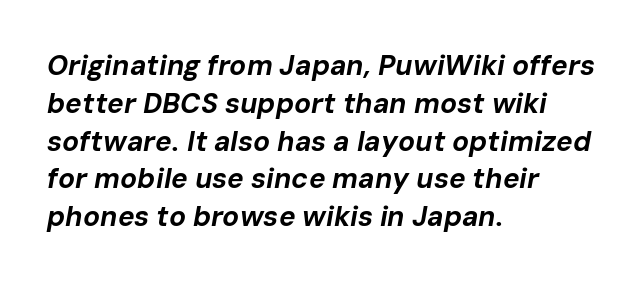
Q: Is the text bold? A: Yes.
Q: Is the text italic (slanted)? A: Yes, it leans right by about 10 degrees.
Q: Is the text underlined? A: No.
Q: How is the paragraph aligned? A: Left-aligned.
Q: Is the spacing between letters normal or unusually wide? A: Normal.
Q: Is the spacing between lines tight, normal or loose? A: Normal.
Q: Width (condensed, normal, or wide)? A: Normal.
Q: Stroke contrast? A: Low.
Q: x-height? A: Medium.
Q: Monospaced? A: No.
